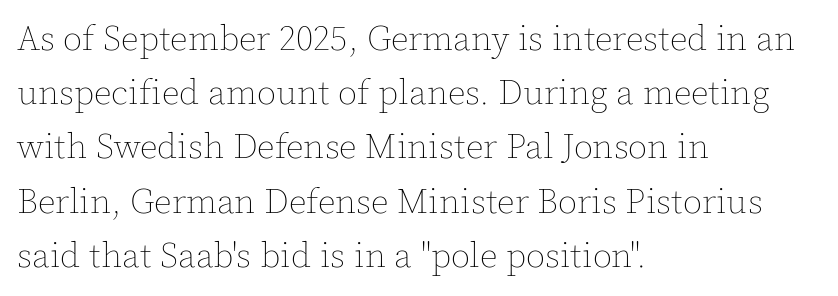
Q: Is the text bold? A: No.
Q: Is the text italic (slanted)? A: No, it is upright.
Q: Is the text underlined? A: No.
Q: How is the paragraph aligned? A: Left-aligned.
Q: Is the spacing between letters normal or unusually wide? A: Normal.
Q: Is the spacing between lines tight, normal or loose? A: Normal.
Q: Width (condensed, normal, or wide)? A: Normal.
Q: x-height? A: Medium.
Q: Monospaced? A: No.
